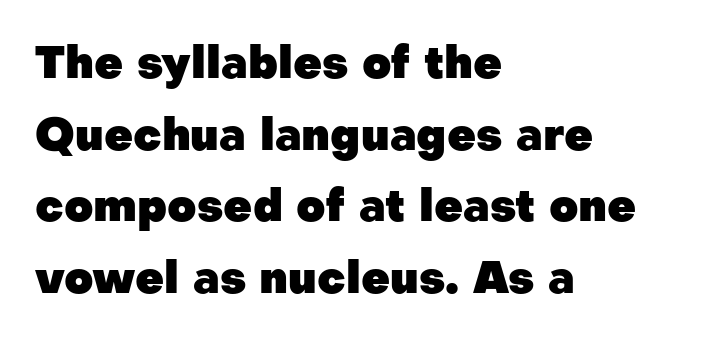
Q: Is the text bold? A: Yes.
Q: Is the text italic (slanted)? A: No, it is upright.
Q: Is the typeface a serif or a sans-serif typeface? A: Sans-serif.
Q: Is the text underlined? A: No.
Q: How is the paragraph aligned? A: Left-aligned.
Q: Is the spacing between letters normal or unusually wide? A: Normal.
Q: Is the spacing between lines tight, normal or loose? A: Normal.
Q: Width (condensed, normal, or wide)? A: Normal.
Q: Stroke contrast? A: Low.
Q: x-height? A: Medium.
Q: Monospaced? A: No.
